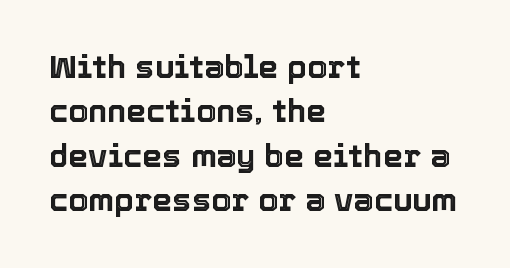
{"italic": "no", "width": "normal", "x_height": "medium", "monospaced": "no", "underline": "no", "align": "left", "line_spacing": "normal", "line_spacing_ratio": 1.39, "letter_spacing": "normal", "letter_spacing_em": 0.0, "glyph_px": 32}
